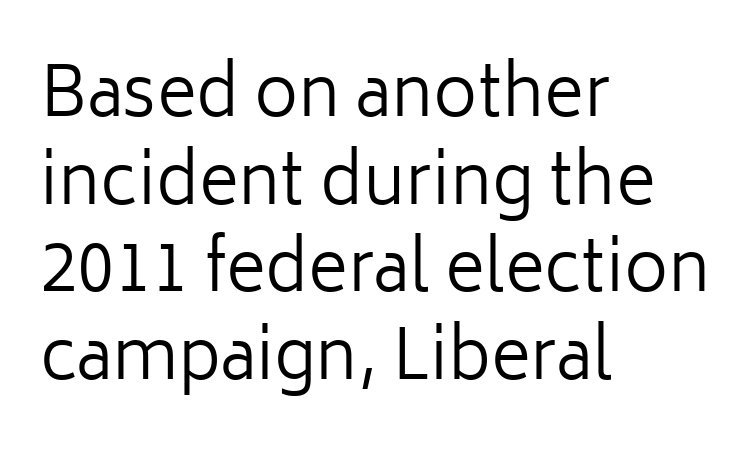
{"serif": "no", "italic": "no", "bold": "no", "weight": "regular", "width": "normal", "stroke_contrast": "low", "x_height": "medium", "monospaced": "no", "underline": "no", "align": "left", "line_spacing": "normal", "line_spacing_ratio": 1.29, "letter_spacing": "normal", "letter_spacing_em": 0.0, "glyph_px": 68}
